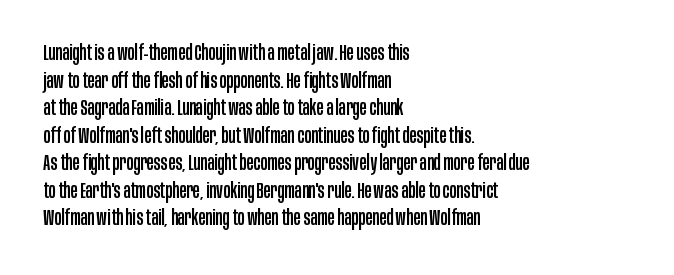
The image shows 21 px text type, upright; set left-aligned, normal line spacing (1.31x), normal letter spacing, not underlined.
